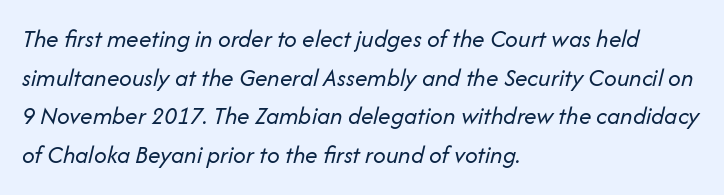
{"italic": "yes", "lean": "right", "slant_degrees": 14, "bold": "no", "underline": "no", "align": "left", "line_spacing": "normal", "line_spacing_ratio": 1.55, "letter_spacing": "normal", "letter_spacing_em": 0.0, "glyph_px": 25}
